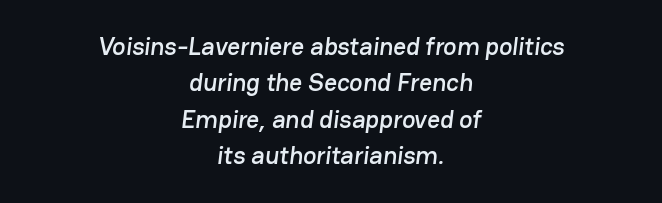
One glance says typical: line gaps are just what's usual. Nobody touched the tracking dial on this one. The whitespace from short lines is split evenly between both sides. Check the space under the baseline: it is left empty.
